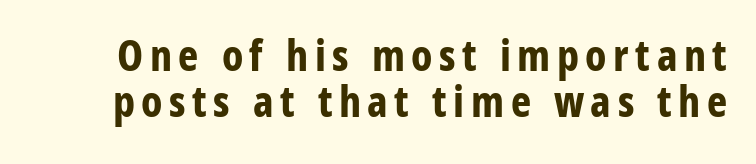
The image shows 43 px bold, condensed sans-serif type, upright; set tight line spacing (1.07x), not underlined; low stroke contrast and a large x-height.
